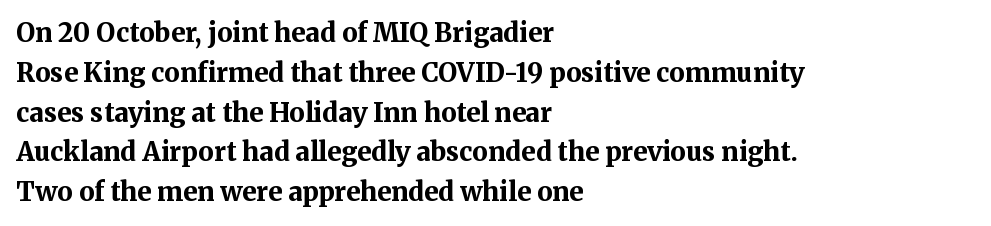
Q: Is the text bold? A: Yes.
Q: Is the text italic (slanted)? A: No, it is upright.
Q: Is the text underlined? A: No.
Q: How is the paragraph aligned? A: Left-aligned.
Q: Is the spacing between letters normal or unusually wide? A: Normal.
Q: Is the spacing between lines tight, normal or loose? A: Normal.
